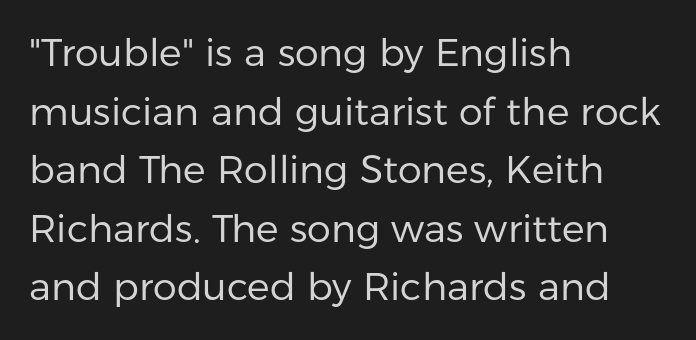
The image shows 38 px regular-weight sans-serif type, upright; set left-aligned, normal line spacing (1.54x), normal letter spacing, not underlined; low stroke contrast and a medium x-height.
